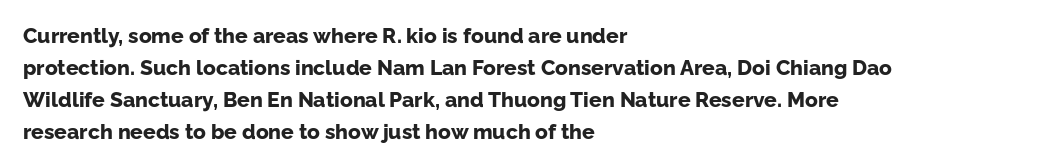
Tracking value appears to be zero — textbook default spacing. Is the type bold? Yes — the strokes are clearly thick and heavy. The block of text has a typical density, with ordinary space between rows. The rag falls on the right side of this text block. Words float on clear page, feet unadorned.
